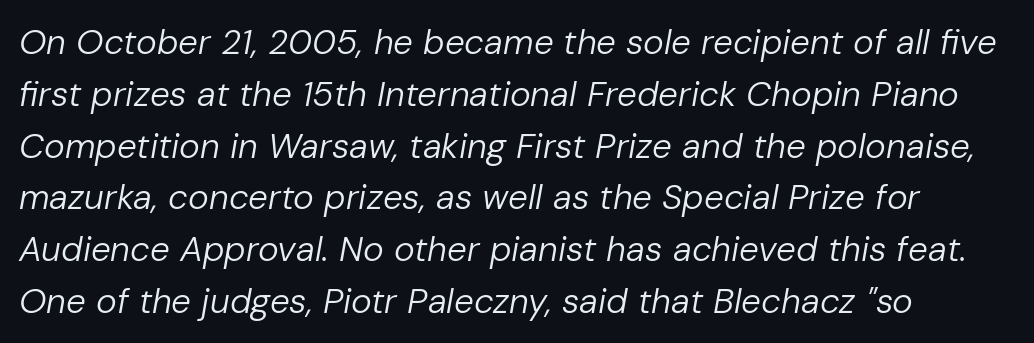
Does the copy run flush right? No — it runs flush left. The rendering keeps characters at their native spacing. Varying glyph widths throughout — classic text-font behaviour. Type without underlining.
